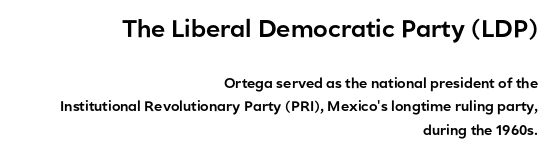
Q: Is the text italic (slanted)? A: No, it is upright.
Q: Is the text underlined? A: No.
Q: How is the paragraph aligned? A: Right-aligned.
Q: Is the spacing between letters normal or unusually wide? A: Normal.
Q: Is the spacing between lines tight, normal or loose? A: Normal.
Q: Which block of text is set in a larger size, the first (top) or the second (bottom)? A: The first (top) one.
